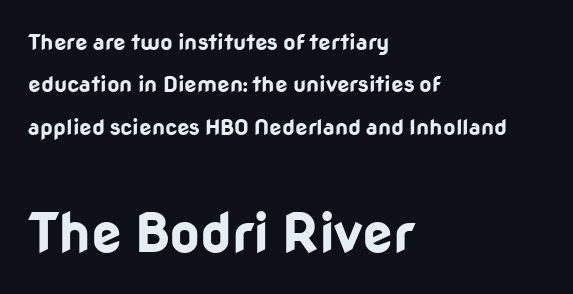
The image shows 54 px bold sans-serif type, upright; set left-aligned, loose line spacing (1.93x), normal letter spacing, not underlined; the second (bottom) block is 2.45x larger; low stroke contrast and a medium x-height.
